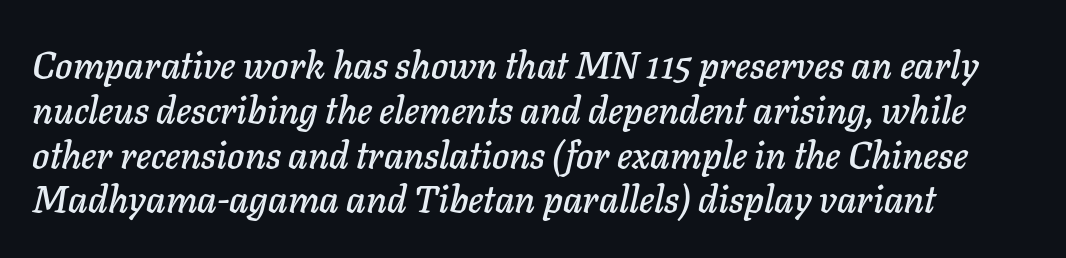
The image shows 37 px text type, italic (leaning right); set line spacing 1.21x, normal letter spacing, not underlined; low stroke contrast and a medium x-height.
